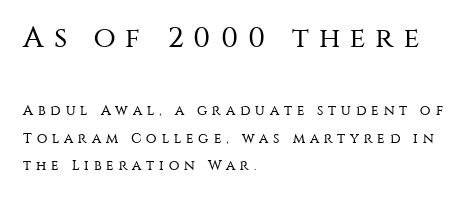
{"serif": "no", "italic": "no", "bold": "no", "weight": "regular", "width": "normal", "stroke_contrast": "medium", "x_height": "large", "monospaced": "no", "underline": "no", "align": "left", "line_spacing": "loose", "line_spacing_ratio": 1.97, "letter_spacing": "wide", "letter_spacing_em": 0.34, "larger_block": "first", "size_ratio": 2.07, "glyph_px": 29}
